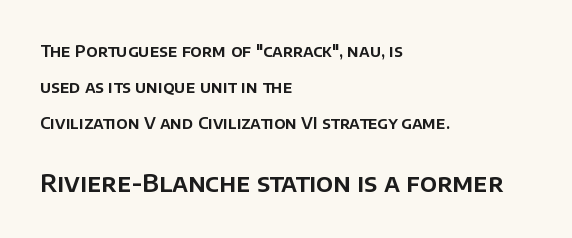
It's the straight-up-and-down kind of type. Nothing unusual about the tracking: characters are spaced as the font intends. A classic flush-left, rag-right setting is used for this passage. The space between consecutive lines is lavish. Which of the two is more prominent by size? The second, at the bottom.
